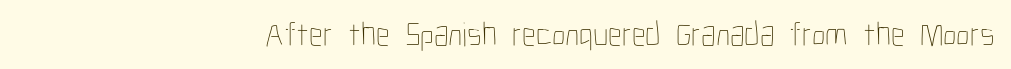
{"italic": "no", "bold": "no", "weight": "thin", "width": "condensed", "stroke_contrast": "low", "x_height": "medium", "monospaced": "no", "underline": "no", "align": "right", "letter_spacing": "normal", "letter_spacing_em": 0.0, "glyph_px": 34}
